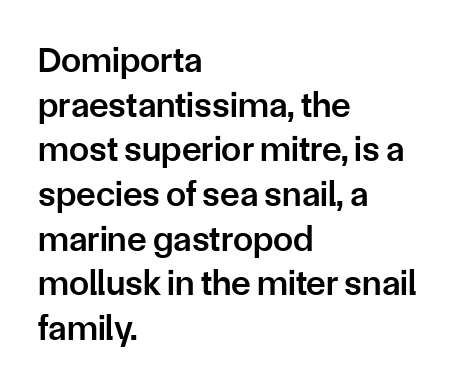
{"serif": "no", "italic": "no", "bold": "semi", "weight": "semibold", "width": "normal", "stroke_contrast": "low", "x_height": "medium", "monospaced": "no", "underline": "no", "align": "left", "line_spacing_ratio": 1.24, "letter_spacing": "normal", "letter_spacing_em": 0.0, "glyph_px": 36}
